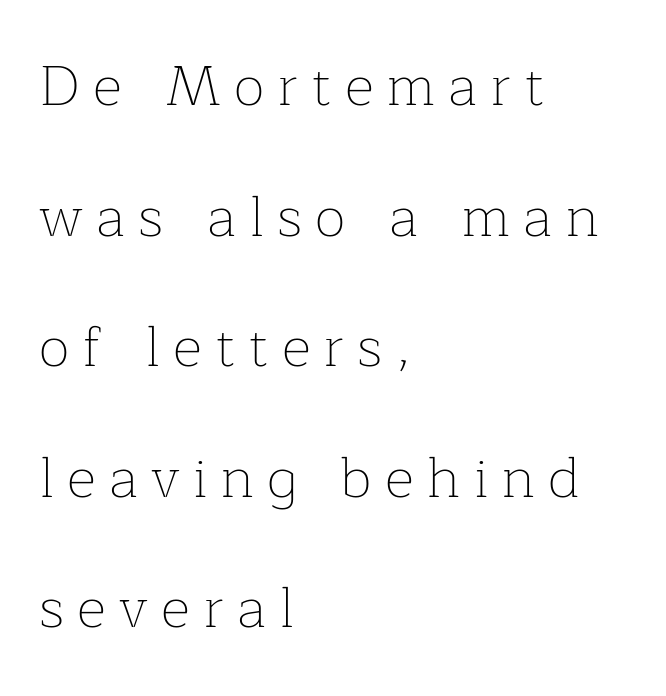
Q: Is the text bold? A: No.
Q: Is the text italic (slanted)? A: No, it is upright.
Q: Is the typeface a serif or a sans-serif typeface? A: Serif.
Q: Is the text underlined? A: No.
Q: How is the paragraph aligned? A: Left-aligned.
Q: Is the spacing between letters normal or unusually wide? A: Unusually wide.
Q: Is the spacing between lines tight, normal or loose? A: Loose.
Q: Width (condensed, normal, or wide)? A: Normal.
Q: Stroke contrast? A: Low.
Q: x-height? A: Medium.
Q: Monospaced? A: No.
